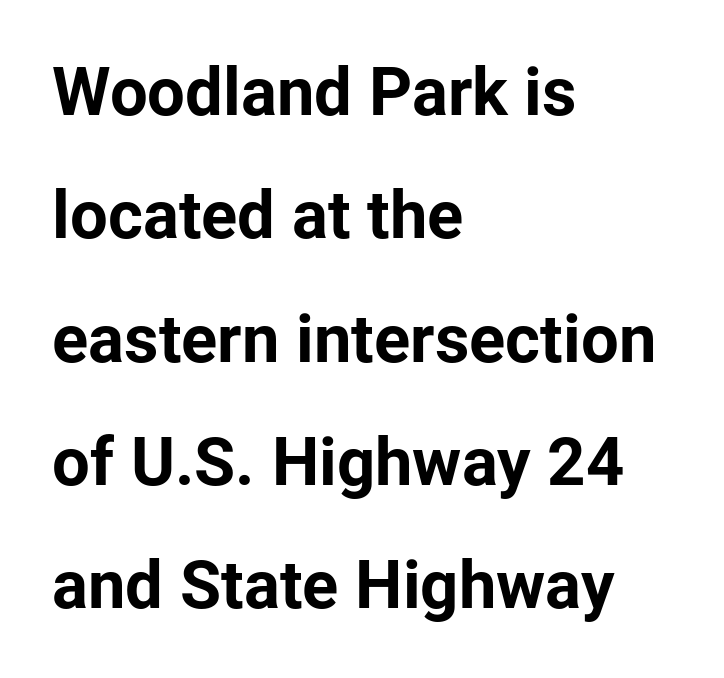
Q: Is the text bold? A: Yes.
Q: Is the text italic (slanted)? A: No, it is upright.
Q: Is the typeface a serif or a sans-serif typeface? A: Sans-serif.
Q: Is the text underlined? A: No.
Q: How is the paragraph aligned? A: Left-aligned.
Q: Is the spacing between letters normal or unusually wide? A: Normal.
Q: Width (condensed, normal, or wide)? A: Normal.
Q: Stroke contrast? A: Low.
Q: x-height? A: Medium.
Q: Monospaced? A: No.
